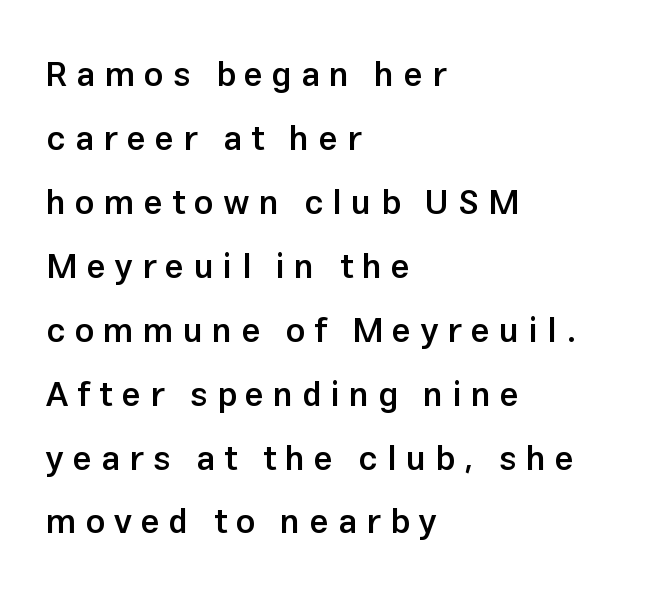
Only glyphs here, with clear space below each row. Heft: intermediate — a semibold. Between one letter and the next there's a generous, obvious gap. Typographically, this falls in the sans-serif category.
